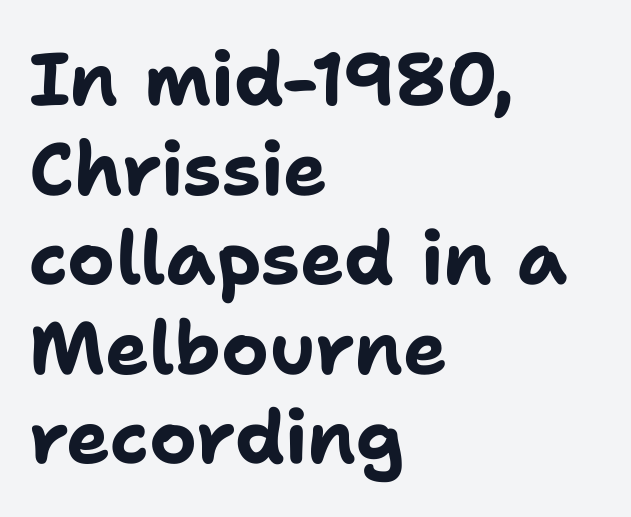
Posture: upright roman. Nobody touched the tracking dial on this one. Spacing verdict: proportional, widths tailored to each character. The sample has been set heavy, in full bold. Where is the straight margin? On the left.
